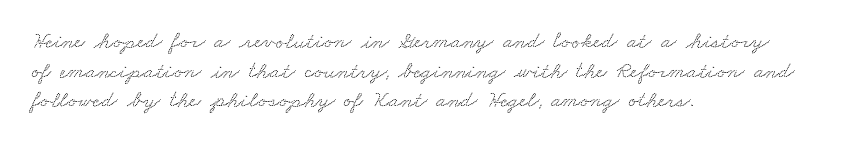
The image shows 23 px text type; set left-aligned, normal line spacing (1.29x), normal letter spacing, not underlined.
